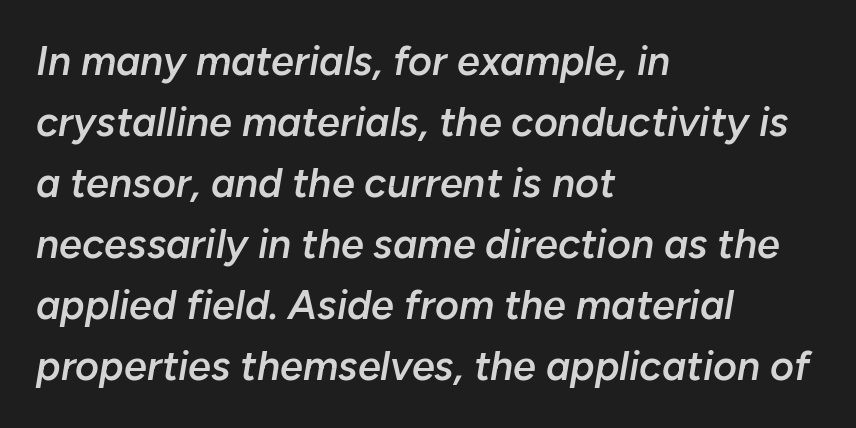
{"italic": "yes", "lean": "right", "slant_degrees": 10, "bold": "semi", "weight": "semibold", "width": "normal", "stroke_contrast": "low", "x_height": "medium", "monospaced": "no", "underline": "no", "align": "left", "line_spacing": "normal", "line_spacing_ratio": 1.49, "letter_spacing": "normal", "letter_spacing_em": 0.0, "glyph_px": 41}
